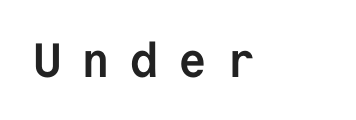
{"serif": "no", "italic": "no", "bold": "yes", "weight": "semibold", "width": "normal", "stroke_contrast": "low", "x_height": "medium", "monospaced": "yes", "underline": "no", "letter_spacing": "wide", "letter_spacing_em": 0.41, "glyph_px": 48}
